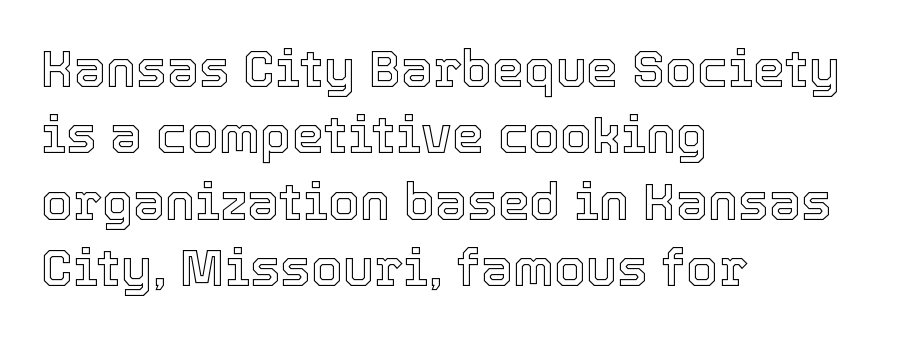
It's the straight-up-and-down kind of type. The leading is moderate, giving the passage an even texture. The rendering anchors every line to the left-hand side. Do the characters align in a grid? No, the font is proportional. Observe the ordinary spacing: letters are neighbours, not strangers.
